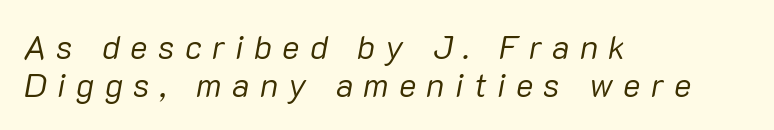
Beneath every word, the page is bare. The text carries the slant typical of an italic or oblique font. Successive baselines arrive quickly, one right under another. Note the varied advance widths — an 'i' is clearly narrower than an 'm'. Casual observation: everything's shoved over to the left. Between one letter and the next there's a generous, obvious gap.
